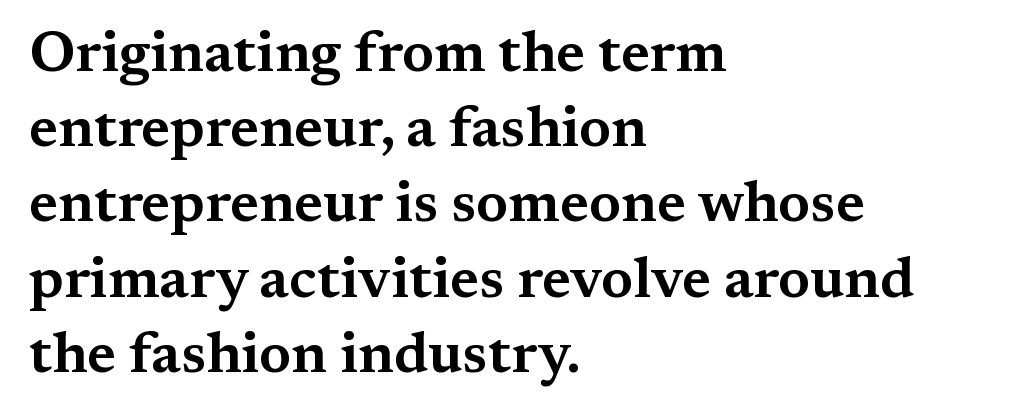
The image shows 57 px wide serif type, upright; set left-aligned, normal line spacing (1.32x), normal letter spacing, not underlined; medium stroke contrast and a medium x-height.
